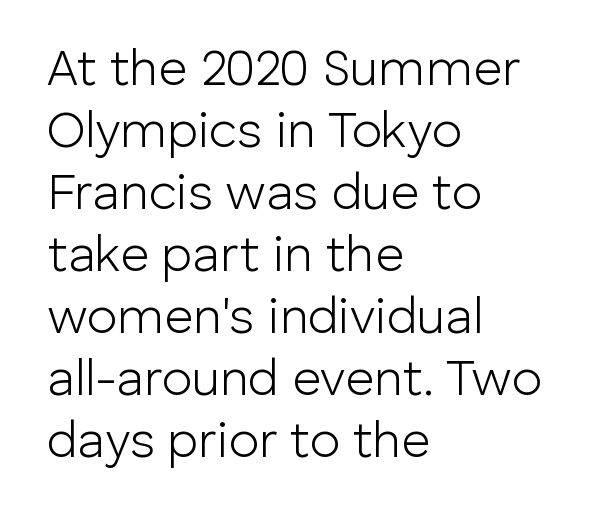
The image shows 50 px light sans-serif type, upright; set left-aligned, line spacing 1.24x, normal letter spacing, not underlined; low stroke contrast and a medium x-height.
